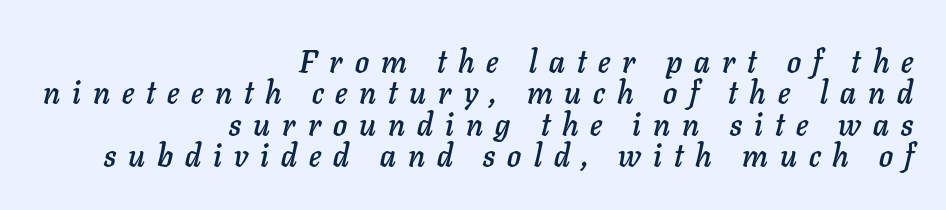
The image shows 31 px text type, italic (leaning right); set right-aligned, tight line spacing (1.01x), unusually wide letter spacing (+0.39 em), not underlined; low stroke contrast and a medium x-height.
